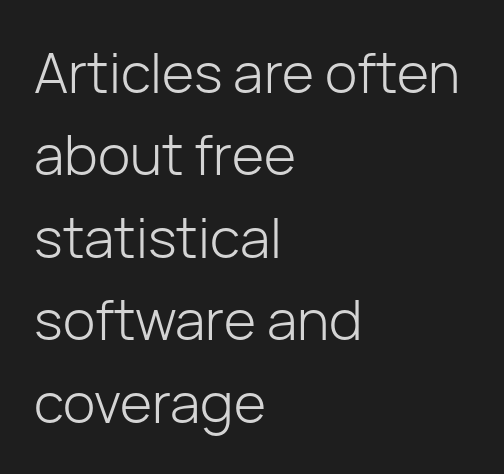
The image shows 55 px light sans-serif type, upright; set left-aligned, normal line spacing (1.5x), normal letter spacing, not underlined; low stroke contrast and a medium x-height.
